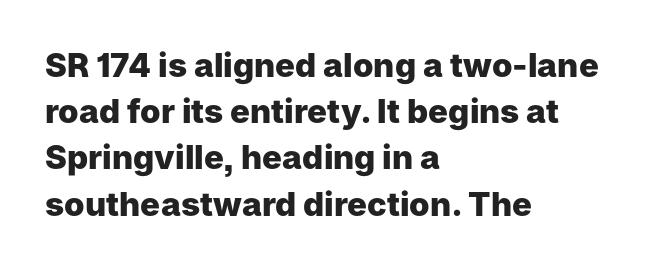
In terms of posture, this sample is upright. What stands out about the letter spacing? Nothing — it is the standard amount. Each glyph is drawn with heavy, bold strokes. Vertical spacing — default. Honestly, there is no underline to notice here at all. A typesetter would call this proportional, since set widths differ per character.
